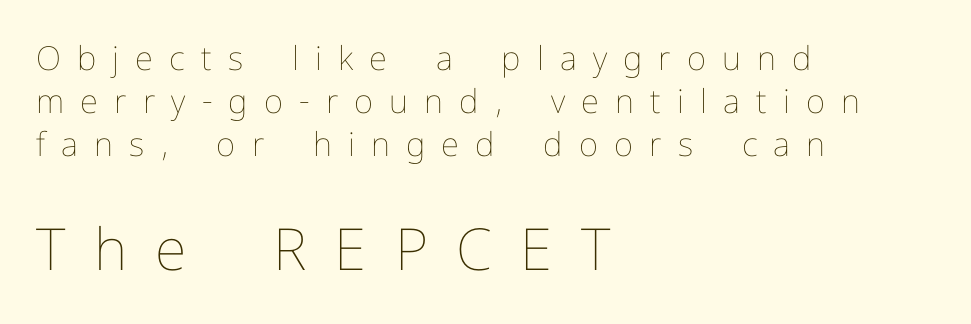
Q: Is the text bold? A: No.
Q: Is the text italic (slanted)? A: No, it is upright.
Q: Is the text underlined? A: No.
Q: How is the paragraph aligned? A: Left-aligned.
Q: Is the spacing between letters normal or unusually wide? A: Unusually wide.
Q: Is the spacing between lines tight, normal or loose? A: Normal.
Q: Which block of text is set in a larger size, the first (top) or the second (bottom)? A: The second (bottom) one.
Q: Width (condensed, normal, or wide)? A: Normal.
Q: Stroke contrast? A: Low.
Q: x-height? A: Medium.
Q: Monospaced? A: No.
